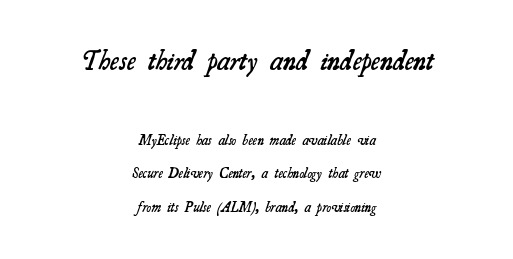
The image shows 28 px semibold serif type; set centered, loose line spacing (2.38x), normal letter spacing, not underlined; the first (top) block is 2.0x larger; medium stroke contrast and a small x-height.
